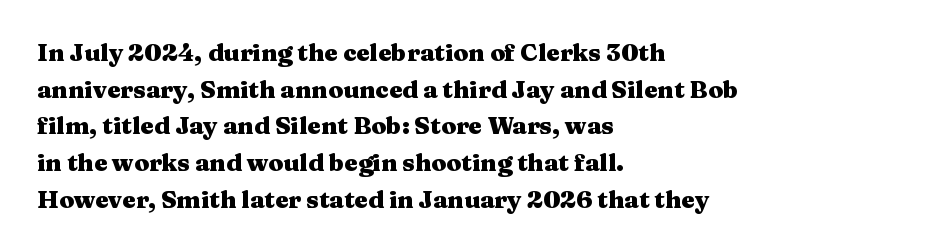
{"italic": "no", "bold": "yes", "underline": "no", "align": "left", "line_spacing": "normal", "line_spacing_ratio": 1.53, "letter_spacing": "normal", "letter_spacing_em": 0.0, "glyph_px": 24}
